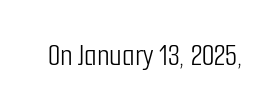
Q: Is the text bold? A: No.
Q: Is the text italic (slanted)? A: No, it is upright.
Q: Is the typeface a serif or a sans-serif typeface? A: Sans-serif.
Q: Is the text underlined? A: No.
Q: Is the spacing between letters normal or unusually wide? A: Normal.
Q: Width (condensed, normal, or wide)? A: Condensed.
Q: Stroke contrast? A: Low.
Q: x-height? A: Medium.
Q: Monospaced? A: No.
